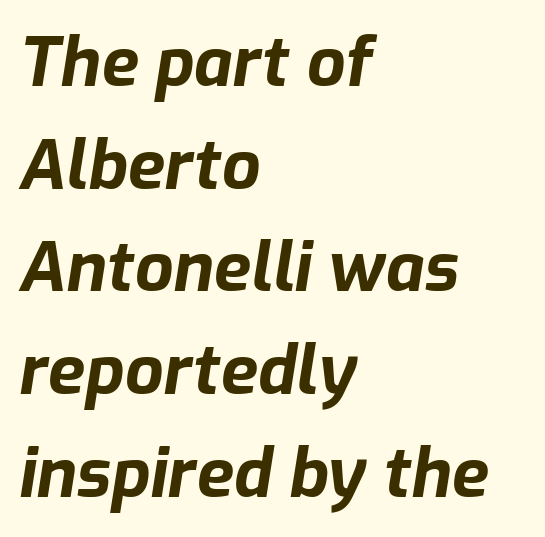
{"italic": "yes", "lean": "right", "slant_degrees": 9, "bold": "yes", "weight": "bold", "width": "normal", "stroke_contrast": "low", "x_height": "medium", "monospaced": "no", "underline": "no", "align": "left", "line_spacing": "normal", "line_spacing_ratio": 1.51, "letter_spacing": "normal", "letter_spacing_em": 0.0, "glyph_px": 68}
